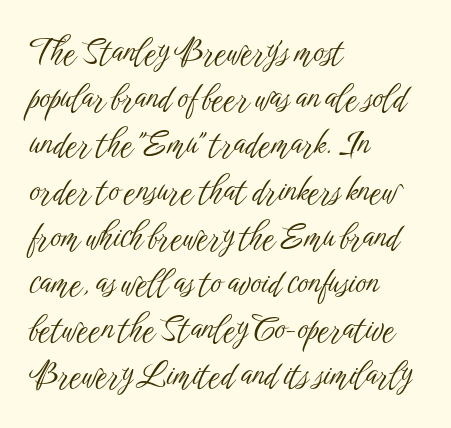
What kind of face is this? One without serifs — a sans. This reads as an unemphasized weight, regular at the heaviest. Each letter keeps its own natural width here, so spacing adapts to shape. A clean baseline with only descenders dipping below it.
